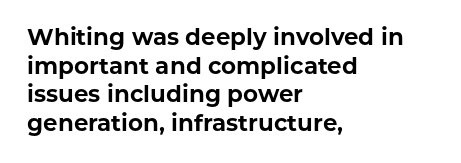
{"italic": "no", "bold": "yes", "underline": "no", "align": "left", "line_spacing_ratio": 1.24, "letter_spacing": "normal", "letter_spacing_em": 0.0, "glyph_px": 23}
